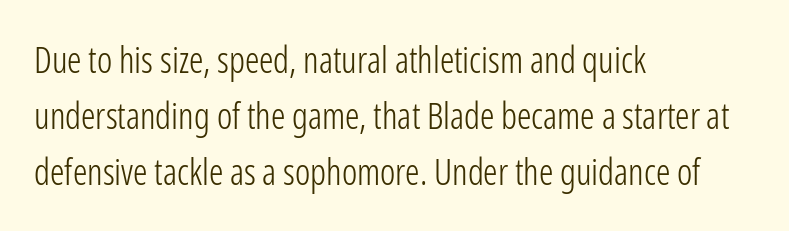
Are there feet on the stems? There aren't — it's a sans. Think of a printed novel: that variable character pitch is what you see here. Left-aligned paragraph, ragged on the right. Stroke thickness stays within the range of a standard reading face or lighter.
